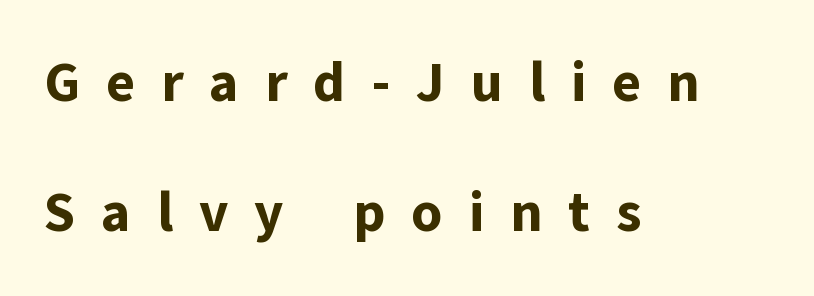
Q: Is the text bold? A: Yes.
Q: Is the text italic (slanted)? A: No, it is upright.
Q: Is the typeface a serif or a sans-serif typeface? A: Sans-serif.
Q: Is the text underlined? A: No.
Q: How is the paragraph aligned? A: Left-aligned.
Q: Is the spacing between letters normal or unusually wide? A: Unusually wide.
Q: Is the spacing between lines tight, normal or loose? A: Loose.
Q: Width (condensed, normal, or wide)? A: Normal.
Q: Stroke contrast? A: Low.
Q: x-height? A: Medium.
Q: Monospaced? A: No.
